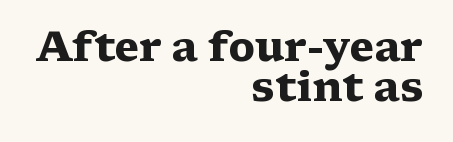
{"serif": "yes", "italic": "no", "bold": "yes", "weight": "heavy", "width": "wide", "stroke_contrast": "medium", "x_height": "medium", "monospaced": "no", "underline": "no", "align": "right", "line_spacing": "tight", "line_spacing_ratio": 0.97, "letter_spacing": "normal", "letter_spacing_em": 0.0, "glyph_px": 41}
